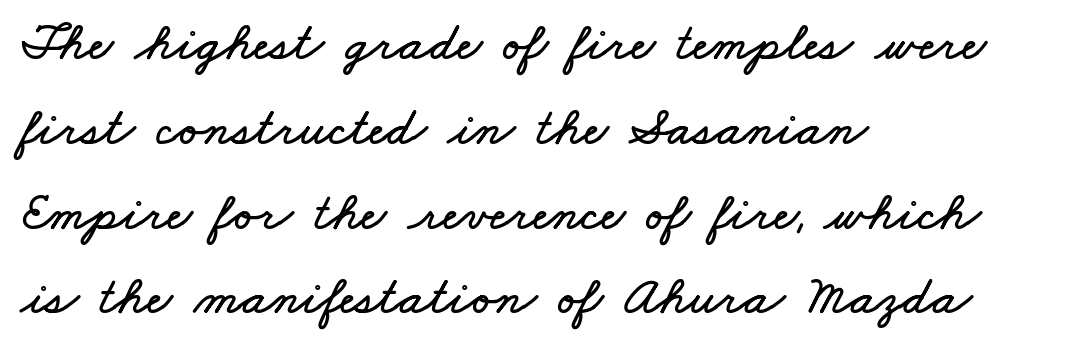
{"width": "wide", "stroke_contrast": "low", "x_height": "small", "monospaced": "no", "underline": "no", "align": "left", "line_spacing": "normal", "line_spacing_ratio": 1.57, "letter_spacing": "normal", "letter_spacing_em": 0.0, "glyph_px": 54}
